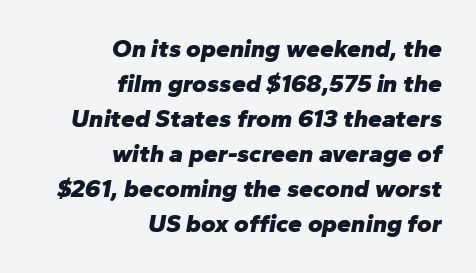
{"italic": "yes", "lean": "right", "slant_degrees": 10, "bold": "yes", "underline": "no", "align": "right", "line_spacing": "normal", "line_spacing_ratio": 1.4, "letter_spacing": "normal", "letter_spacing_em": 0.0, "glyph_px": 25}
